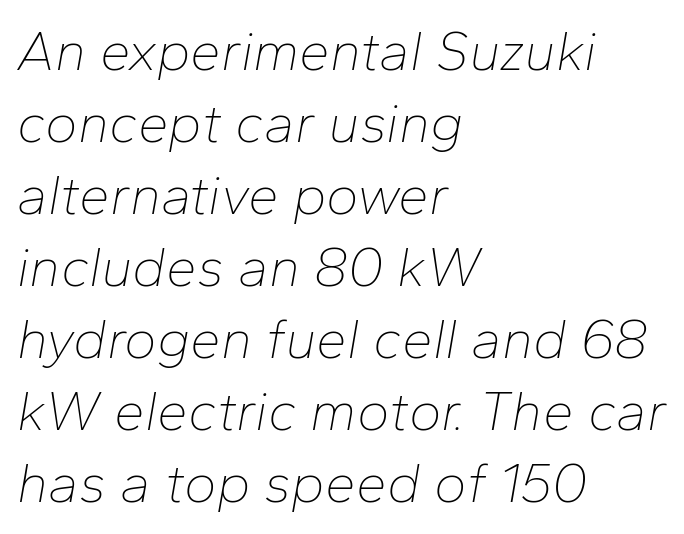
You could not count columns in this text — the font is proportionally spaced. Between one letter and the next there's only the usual sliver of space. The passage shown leans; its letterforms are oblique. Compared with typical paragraphs, the rows here are spaced about the same.
